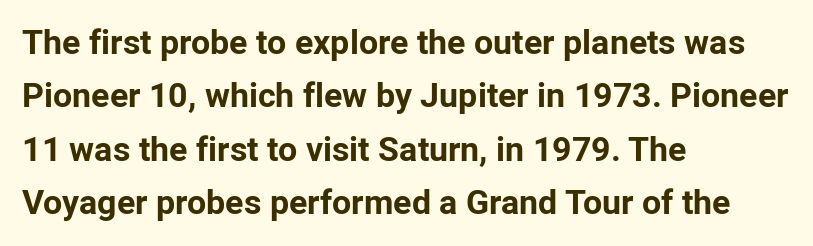
Q: Is the text bold? A: Yes.
Q: Is the text italic (slanted)? A: No, it is upright.
Q: Is the typeface a serif or a sans-serif typeface? A: Sans-serif.
Q: Is the text underlined? A: No.
Q: How is the paragraph aligned? A: Left-aligned.
Q: Is the spacing between letters normal or unusually wide? A: Normal.
Q: Is the spacing between lines tight, normal or loose? A: Normal.
Q: Width (condensed, normal, or wide)? A: Normal.
Q: Stroke contrast? A: Low.
Q: x-height? A: Medium.
Q: Monospaced? A: No.
